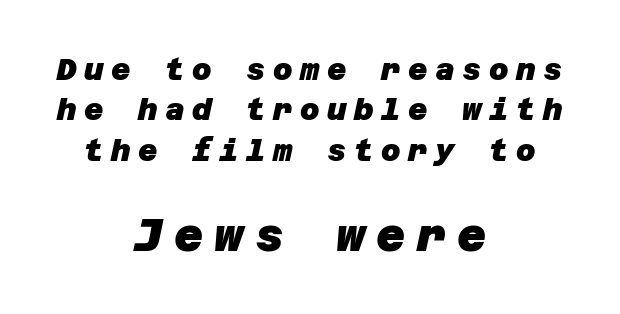
Letterform terminals end flat and unadorned throughout the passage. The line texture is sparse and dotted thanks to wide tracking. A student would notice the bottom passage is typeset larger than what precedes it. Typeset on center — no edge is straight.
